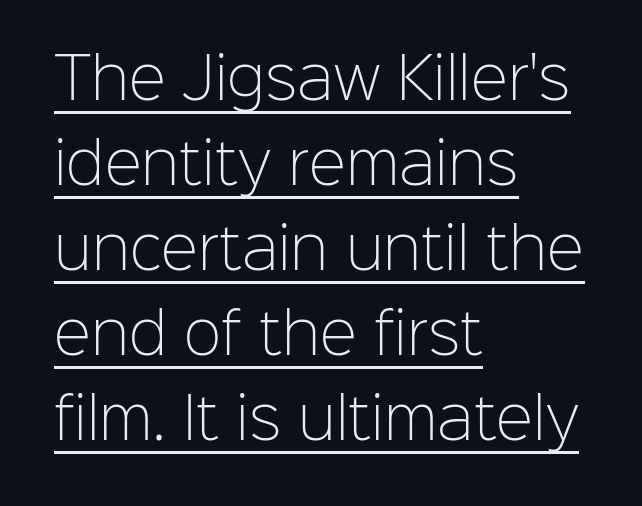
The image shows 56 px light sans-serif type, upright; set left-aligned, normal line spacing (1.52x), normal letter spacing, underlined; low stroke contrast and a medium x-height.
